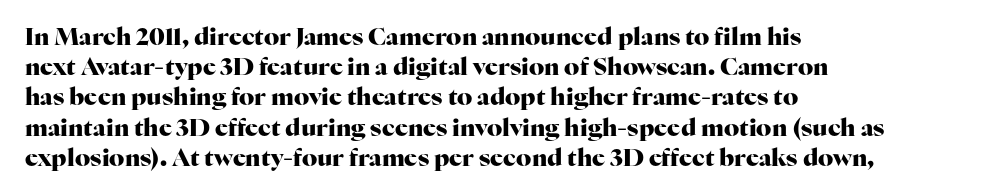
{"italic": "no", "bold": "yes", "underline": "no", "align": "left", "line_spacing": "normal", "line_spacing_ratio": 1.26, "letter_spacing": "normal", "letter_spacing_em": 0.0, "glyph_px": 24}
